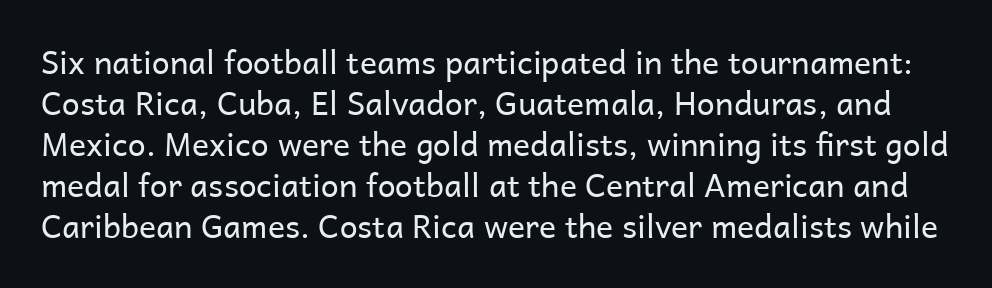
{"serif": "no", "italic": "no", "bold": "no", "weight": "regular", "width": "normal", "stroke_contrast": "low", "x_height": "medium", "monospaced": "no", "underline": "no", "line_spacing": "normal", "line_spacing_ratio": 1.28, "letter_spacing": "normal", "letter_spacing_em": 0.0, "glyph_px": 32}
